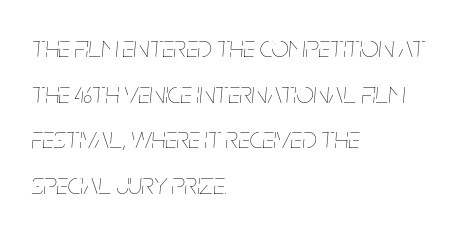
Q: Is the text bold? A: No.
Q: Is the text italic (slanted)? A: Yes, it leans right by about 5 degrees.
Q: Is the text underlined? A: No.
Q: How is the paragraph aligned? A: Left-aligned.
Q: Is the spacing between letters normal or unusually wide? A: Normal.
Q: Is the spacing between lines tight, normal or loose? A: Normal.
Q: Width (condensed, normal, or wide)? A: Condensed.
Q: Stroke contrast? A: Low.
Q: x-height? A: Large.
Q: Monospaced? A: No.
